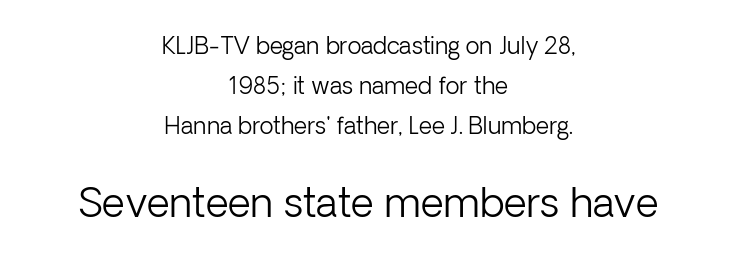
The image shows 40 px light sans-serif type, upright; set centered, line spacing 1.73x, normal letter spacing, not underlined; the second (bottom) block is 1.74x larger; low stroke contrast and a medium x-height.
